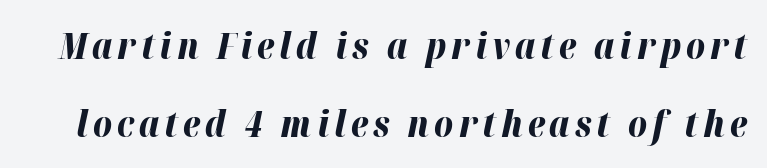
Q: Is the text bold? A: Yes.
Q: Is the text italic (slanted)? A: Yes, it leans right by about 12 degrees.
Q: Is the text underlined? A: No.
Q: Is the spacing between lines tight, normal or loose? A: Loose.
Q: Width (condensed, normal, or wide)? A: Normal.
Q: Stroke contrast? A: High.
Q: x-height? A: Medium.
Q: Monospaced? A: No.
